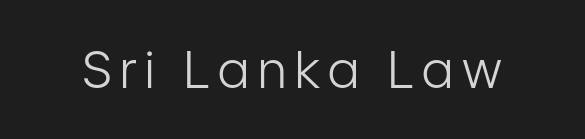
The image shows 51 px light, condensed sans-serif type, upright; set not underlined; low stroke contrast and a medium x-height.
